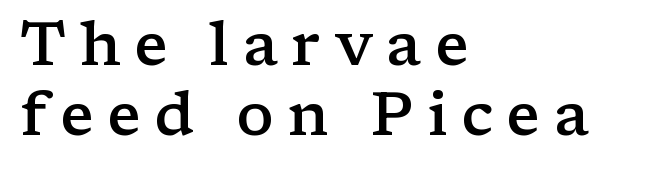
Inter-character spacing is expanded well beyond the font's built-in metrics. Does the type have serifs? Yes, each stem ends in a small foot. In terms of leading, this rendering errs on the cramped side. The space directly below the letters is spotless. Is the type bold? Partly — it's a semibold, heavier than regular but not fully bold.
